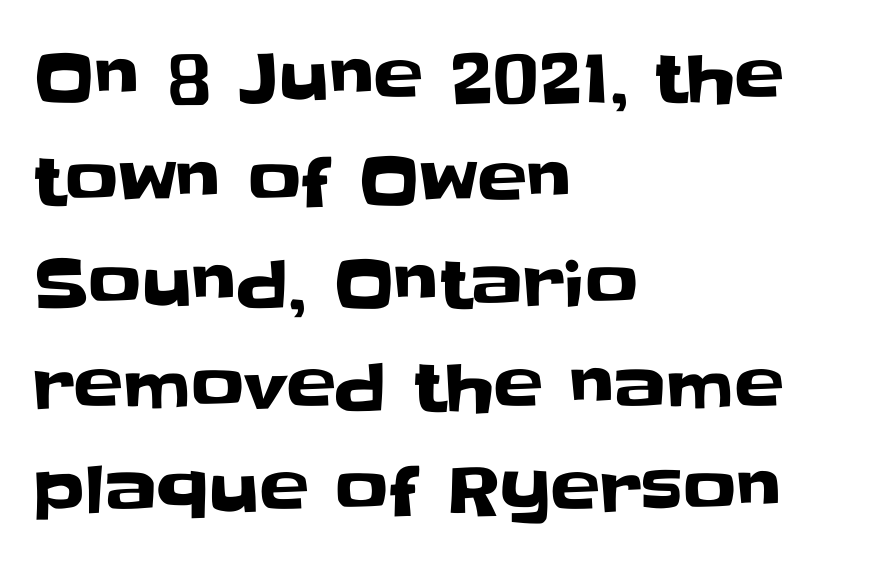
The image shows 66 px sans-serif type, upright; set left-aligned, normal line spacing (1.56x), normal letter spacing, not underlined; low stroke contrast and a large x-height.
